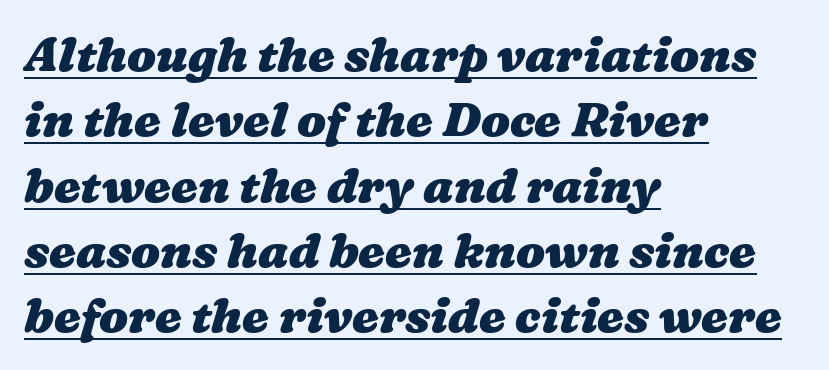
Q: Is the text bold? A: Yes.
Q: Is the text underlined? A: Yes.
Q: How is the paragraph aligned? A: Left-aligned.
Q: Is the spacing between letters normal or unusually wide? A: Normal.
Q: Is the spacing between lines tight, normal or loose? A: Normal.
Q: Width (condensed, normal, or wide)? A: Wide.
Q: Stroke contrast? A: Medium.
Q: x-height? A: Medium.
Q: Monospaced? A: No.
